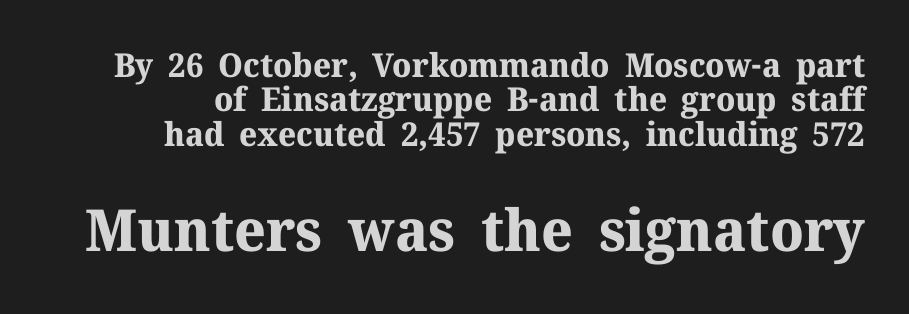
The image shows 58 px bold serif type, upright; set tight line spacing (1.04x), normal letter spacing, not underlined; the second (bottom) block is 1.76x larger; medium stroke contrast and a medium x-height.
